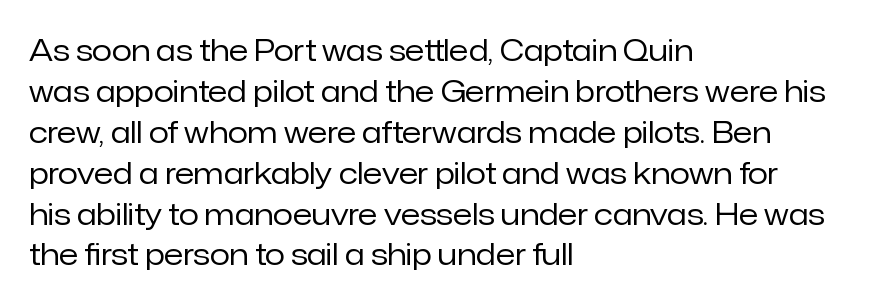
{"serif": "no", "italic": "no", "bold": "no", "weight": "regular", "width": "normal", "stroke_contrast": "low", "x_height": "medium", "monospaced": "no", "underline": "no", "align": "left", "line_spacing": "normal", "line_spacing_ratio": 1.41, "letter_spacing": "normal", "letter_spacing_em": 0.0, "glyph_px": 29}
